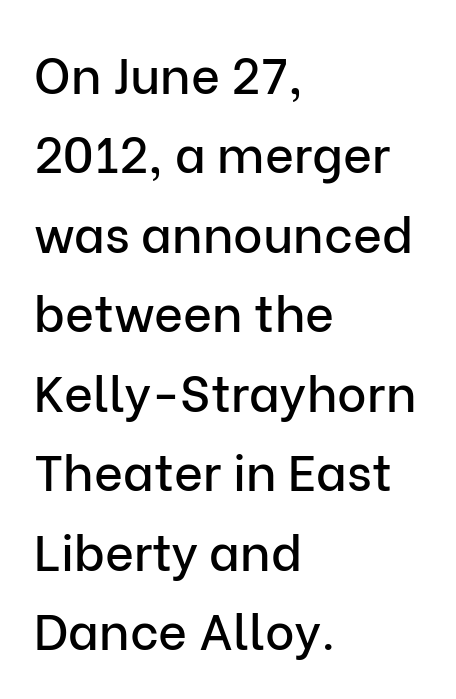
Which margin do the lines hug? The left one — the right edge is uneven. Regarding leading, the lines here are spaced in the standard way. Letterform terminals end flat and unadorned throughout the passage. The rendering keeps characters at their native spacing. Unlike italic type, these characters show no tilt at all. The passage shown is typed in a proportional face where columns would drift.
